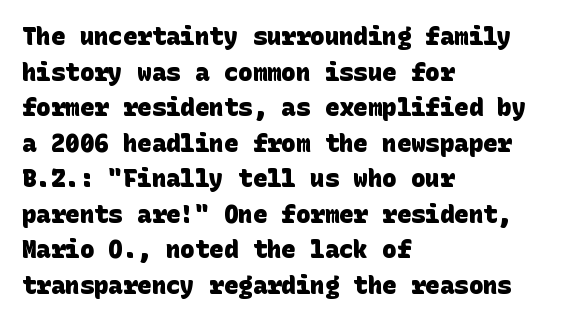
The image shows 24 px bold type; set left-aligned, normal line spacing (1.48x), normal letter spacing, not underlined.
